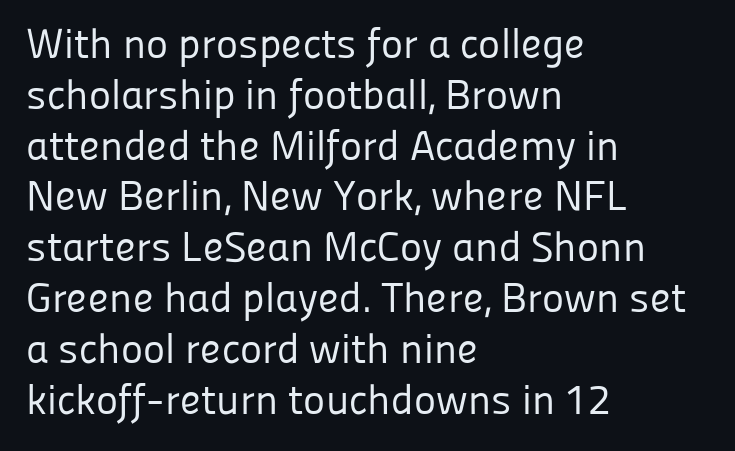
{"serif": "no", "italic": "no", "bold": "no", "weight": "regular", "width": "normal", "stroke_contrast": "low", "x_height": "medium", "monospaced": "no", "underline": "no", "align": "left", "line_spacing_ratio": 1.21, "letter_spacing": "normal", "letter_spacing_em": 0.0, "glyph_px": 42}
